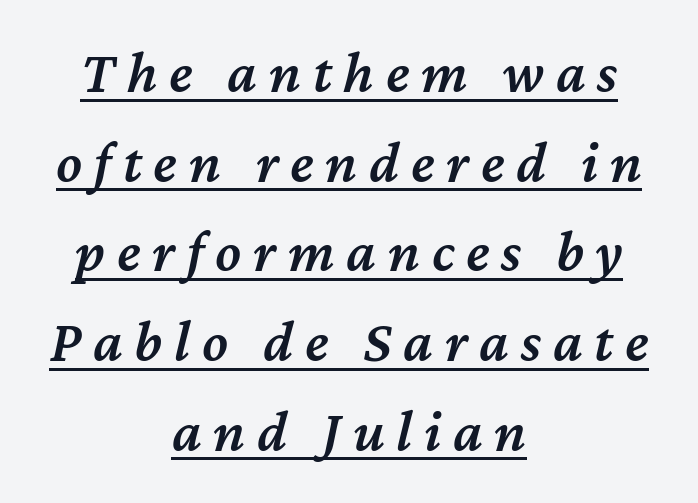
Q: Is the text bold? A: Semi-bold.
Q: Is the text italic (slanted)? A: Yes, it leans right by about 12 degrees.
Q: Is the text underlined? A: Yes.
Q: How is the paragraph aligned? A: Centered.
Q: Is the spacing between letters normal or unusually wide? A: Unusually wide.
Q: Is the spacing between lines tight, normal or loose? A: Normal.
Q: Width (condensed, normal, or wide)? A: Normal.
Q: Stroke contrast? A: Medium.
Q: x-height? A: Medium.
Q: Monospaced? A: No.
